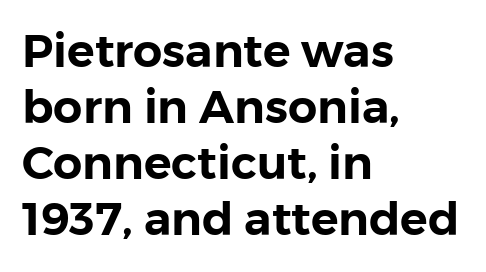
Q: Is the text italic (slanted)? A: No, it is upright.
Q: Is the typeface a serif or a sans-serif typeface? A: Sans-serif.
Q: Is the text underlined? A: No.
Q: How is the paragraph aligned? A: Left-aligned.
Q: Is the spacing between letters normal or unusually wide? A: Normal.
Q: Width (condensed, normal, or wide)? A: Normal.
Q: Stroke contrast? A: Low.
Q: x-height? A: Medium.
Q: Monospaced? A: No.
